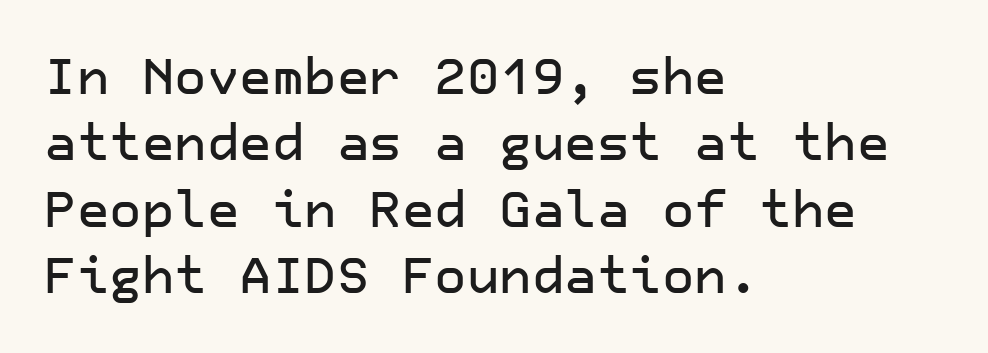
Students, observe: this is what conventionally led text looks like. Glance below the letters and you will spot only blank space. These lines are set flush left with a ragged right edge. How are the letters spaced? Ordinarily, with no added tracking.
